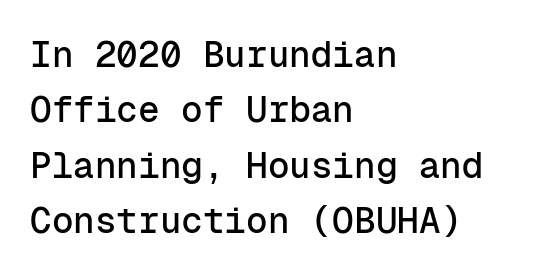
The typesetter chose a ragged-right arrangement here. What kind of face is this? One without serifs — a sans. Looks like terminal output: every glyph gets an equal slot. This rendering leaves character spacing at its baseline value. The lines sit at an ordinary, default distance from one another. Quick note: underline off.
